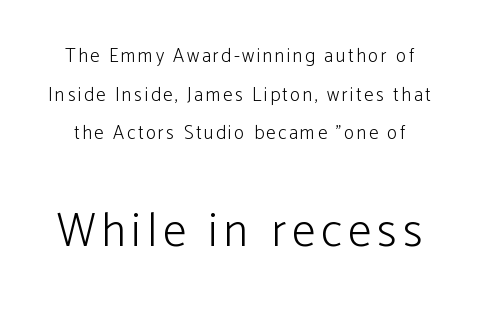
{"serif": "no", "italic": "no", "bold": "no", "weight": "light", "width": "normal", "stroke_contrast": "low", "x_height": "medium", "monospaced": "no", "underline": "no", "line_spacing": "loose", "line_spacing_ratio": 2.03, "larger_block": "second", "size_ratio": 2.47, "glyph_px": 47}
